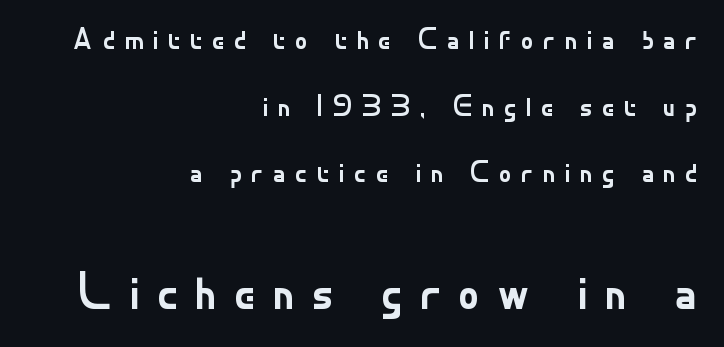
{"serif": "no", "italic": "no", "bold": "no", "weight": "regular", "width": "normal", "stroke_contrast": "low", "x_height": "small", "monospaced": "no", "underline": "no", "align": "right", "line_spacing": "loose", "line_spacing_ratio": 2.22, "letter_spacing": "wide", "letter_spacing_em": 0.31, "larger_block": "second", "size_ratio": 1.77, "glyph_px": 53}
